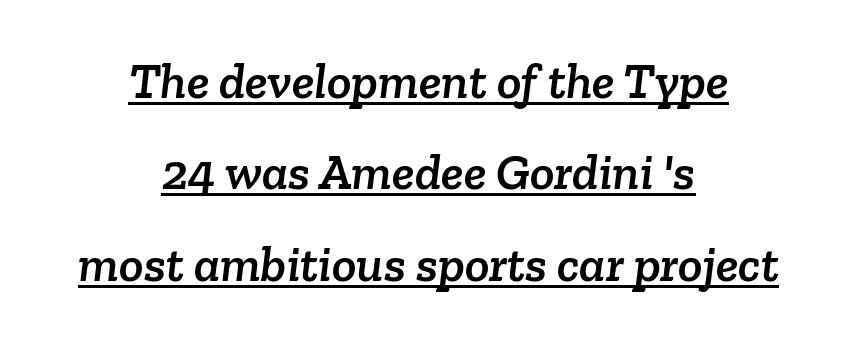
{"serif": "yes", "width": "normal", "stroke_contrast": "low", "x_height": "medium", "monospaced": "no", "underline": "yes", "align": "center", "line_spacing_ratio": 1.79, "letter_spacing": "normal", "letter_spacing_em": 0.0, "glyph_px": 51}
